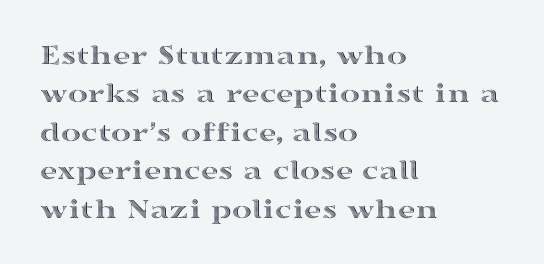
The image shows 30 px wide type, upright; set left-aligned, normal line spacing (1.28x), normal letter spacing, not underlined; a medium x-height.
